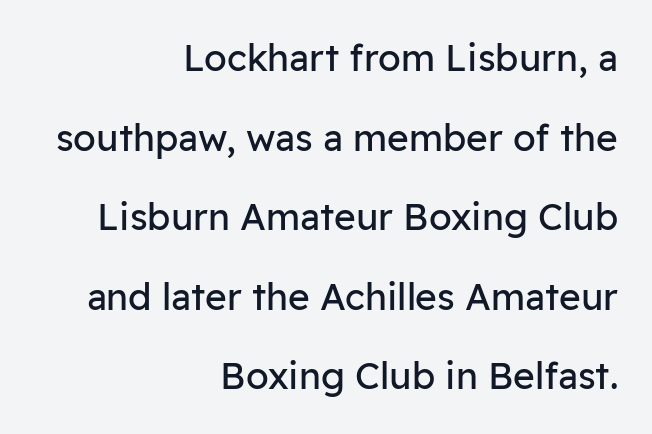
The image shows 37 px regular-weight sans-serif type, upright; set right-aligned, loose line spacing (2.15x), normal letter spacing, not underlined; low stroke contrast and a medium x-height.
